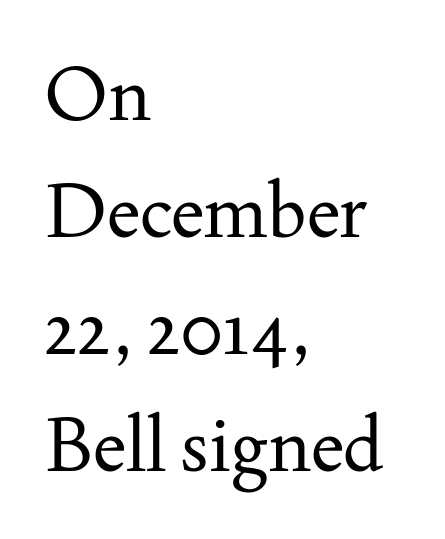
Italic? Not at all — the glyphs are vertical. Do the characters align in a grid? No, the font is proportional. The string is rendered with underlining switched off. The line texture is even and compact thanks to regular tracking. Notice how descenders clear the ascenders below comfortably — that's standard leading.
